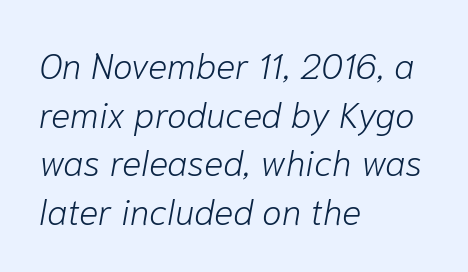
The image shows 36 px light type, italic (leaning right); set left-aligned, normal line spacing (1.35x), normal letter spacing, not underlined; low stroke contrast and a medium x-height.
